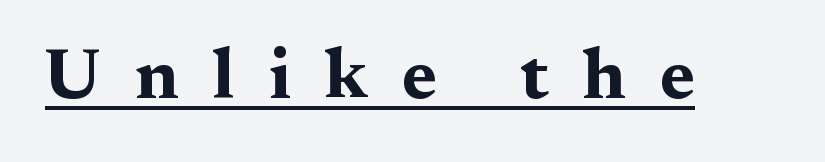
{"serif": "yes", "italic": "no", "bold": "yes", "weight": "bold", "width": "wide", "stroke_contrast": "medium", "x_height": "medium", "monospaced": "no", "underline": "yes", "letter_spacing": "wide", "letter_spacing_em": 0.48, "glyph_px": 71}
